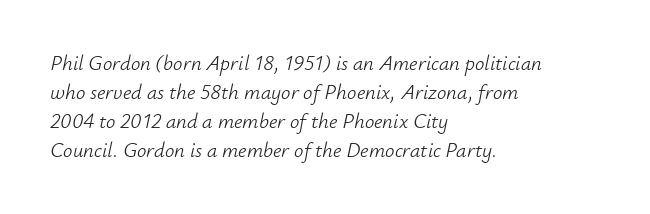
The image shows 21 px text type, italic (leaning right); set left-aligned, normal line spacing (1.38x), normal letter spacing, not underlined.
